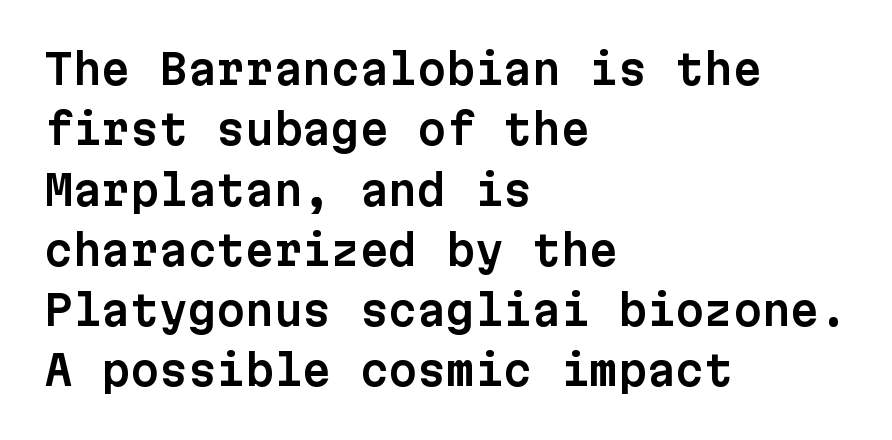
{"serif": "no", "italic": "no", "width": "normal", "stroke_contrast": "low", "x_height": "medium", "monospaced": "yes", "underline": "no", "align": "left", "line_spacing": "normal", "line_spacing_ratio": 1.47, "letter_spacing": "normal", "letter_spacing_em": 0.0, "glyph_px": 41}
